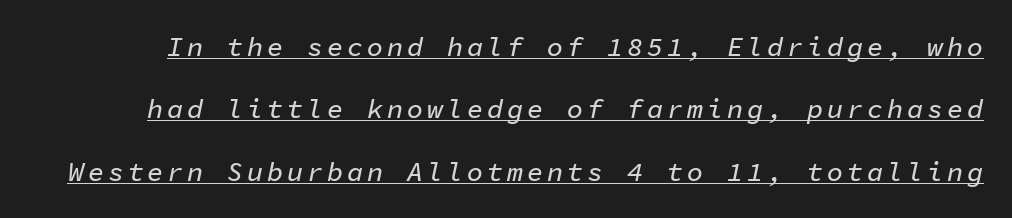
Q: Is the text italic (slanted)? A: Yes, it leans right by about 11 degrees.
Q: Is the text underlined? A: Yes.
Q: Is the spacing between lines tight, normal or loose? A: Loose.
